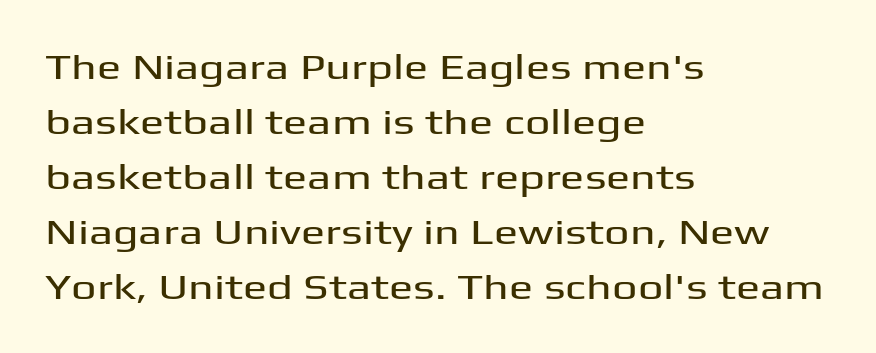
{"serif": "no", "italic": "no", "width": "wide", "stroke_contrast": "medium", "x_height": "medium", "monospaced": "no", "underline": "no", "align": "left", "line_spacing": "normal", "line_spacing_ratio": 1.53, "letter_spacing": "normal", "letter_spacing_em": 0.0, "glyph_px": 36}
